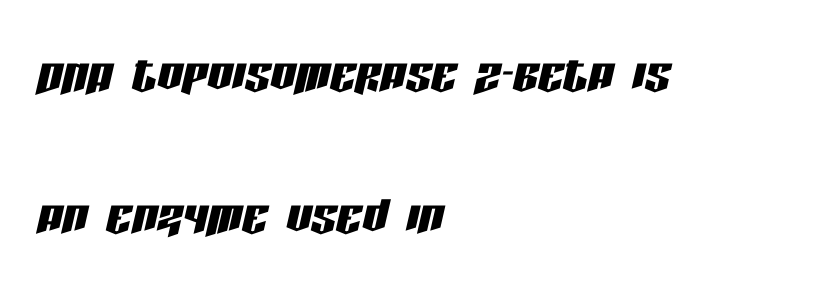
{"italic": "yes", "lean": "right", "slant_degrees": 13, "width": "condensed", "stroke_contrast": "low", "x_height": "large", "monospaced": "no", "underline": "no", "align": "left", "line_spacing": "loose", "line_spacing_ratio": 2.26, "letter_spacing": "normal", "letter_spacing_em": 0.0, "glyph_px": 63}
